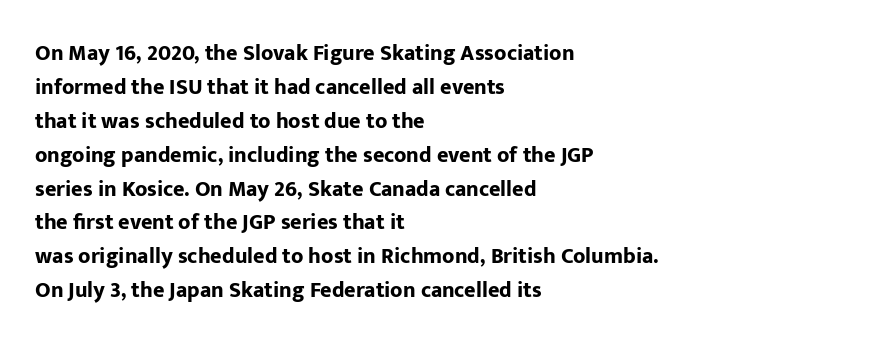
{"italic": "no", "bold": "yes", "underline": "no", "align": "left", "line_spacing": "normal", "line_spacing_ratio": 1.54, "letter_spacing": "normal", "letter_spacing_em": 0.0, "glyph_px": 22}
